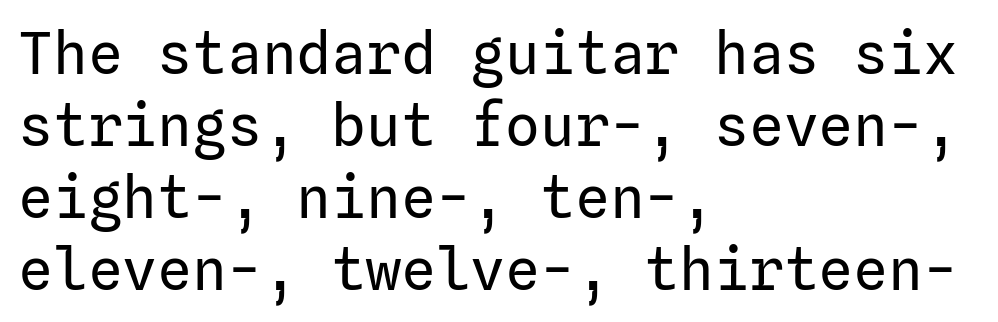
{"serif": "no", "italic": "no", "bold": "no", "weight": "regular", "width": "normal", "stroke_contrast": "low", "x_height": "medium", "underline": "no", "align": "left", "line_spacing_ratio": 1.24, "letter_spacing": "normal", "letter_spacing_em": 0.0, "glyph_px": 58}
